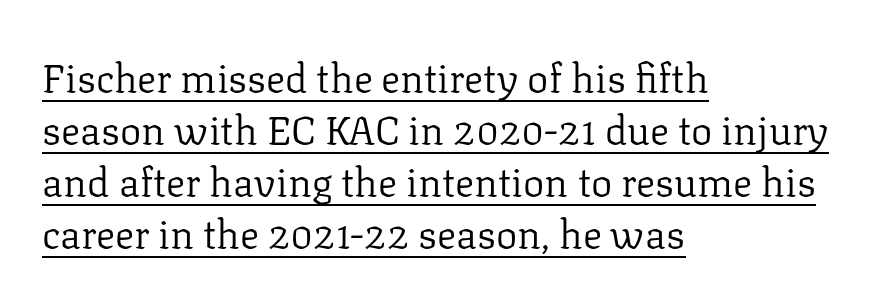
Q: Is the text bold? A: No.
Q: Is the text italic (slanted)? A: No, it is upright.
Q: Is the typeface a serif or a sans-serif typeface? A: Serif.
Q: Is the text underlined? A: Yes.
Q: How is the paragraph aligned? A: Left-aligned.
Q: Is the spacing between letters normal or unusually wide? A: Normal.
Q: Is the spacing between lines tight, normal or loose? A: Normal.
Q: Width (condensed, normal, or wide)? A: Normal.
Q: Stroke contrast? A: Low.
Q: x-height? A: Medium.
Q: Monospaced? A: No.
